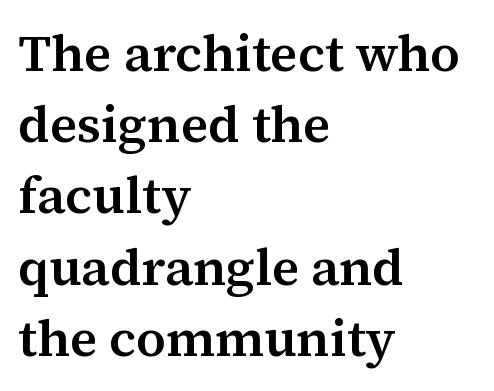
Baseline-to-baseline distance is the conventional proportion of letter height. Is this a sans? No — the strokes have serifs. The specimen omits any rule beneath the text block's lines. Line beginnings align vertically; line endings do not. The gaps between neighbouring characters are ordinary and unremarkable.
